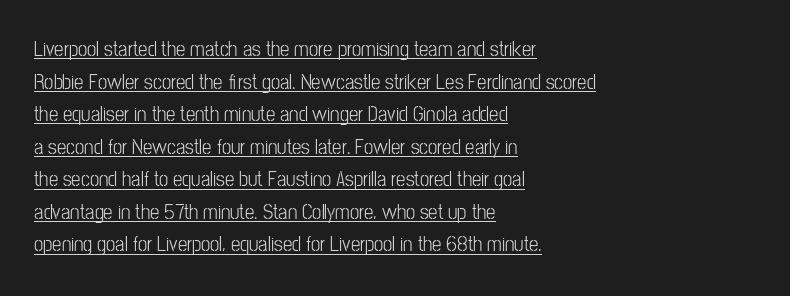
{"italic": "no", "bold": "no", "underline": "yes", "align": "left", "line_spacing": "normal", "line_spacing_ratio": 1.55, "letter_spacing": "normal", "letter_spacing_em": 0.0, "glyph_px": 21}
